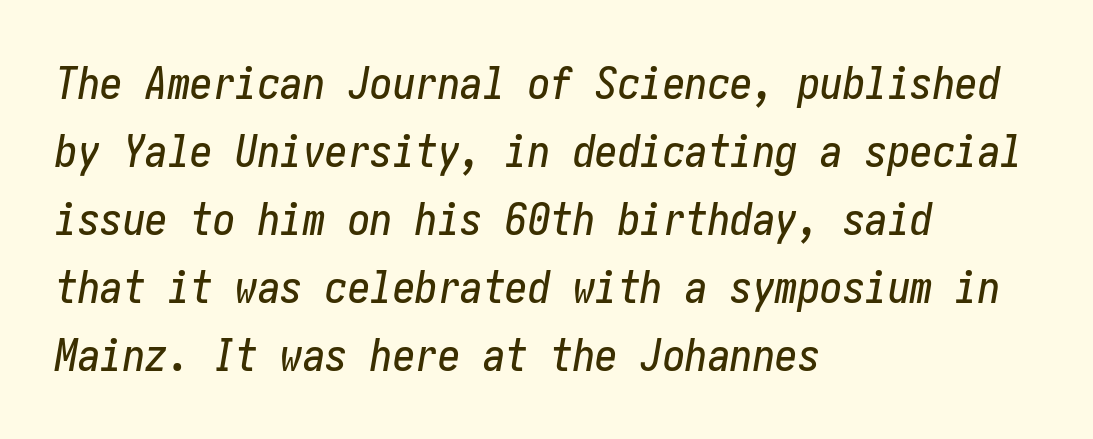
Slanted lettering throughout. Each new line begins a customary step beneath the previous one. The gap between lines stays unmarked. Reading down the block, your eye returns to a fixed left position each line. Words appear dense and cohesive because spacing is normal.
